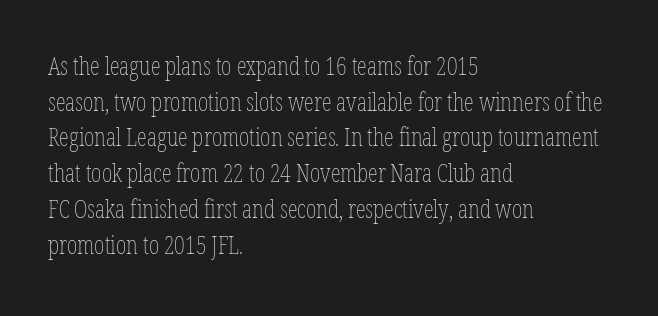
The image shows 25 px text type, upright; set left-aligned, normal line spacing (1.43x), normal letter spacing, not underlined.
